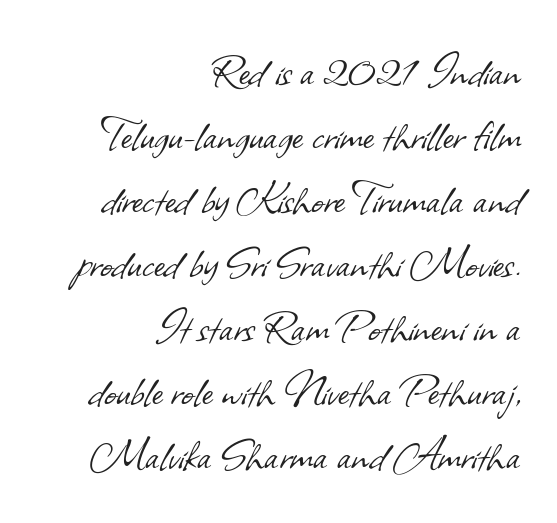
{"serif": "no", "bold": "no", "weight": "light", "width": "normal", "stroke_contrast": "low", "x_height": "small", "monospaced": "no", "underline": "no", "align": "right", "line_spacing_ratio": 1.23, "letter_spacing": "normal", "letter_spacing_em": 0.0, "glyph_px": 52}
